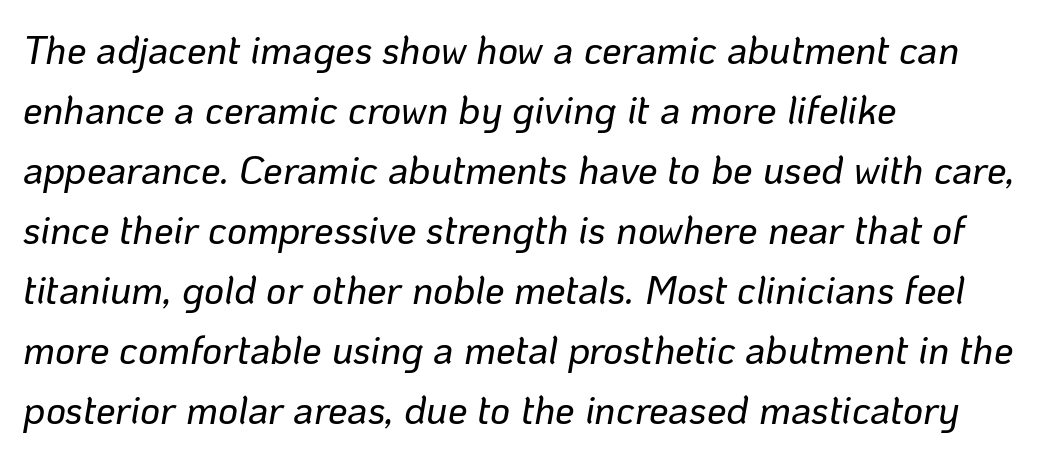
Descenders hang freely into open space. These lines were composed using italics. All the whitespace from short lines collects on the right. Varying glyph widths throughout — classic text-font behaviour.
